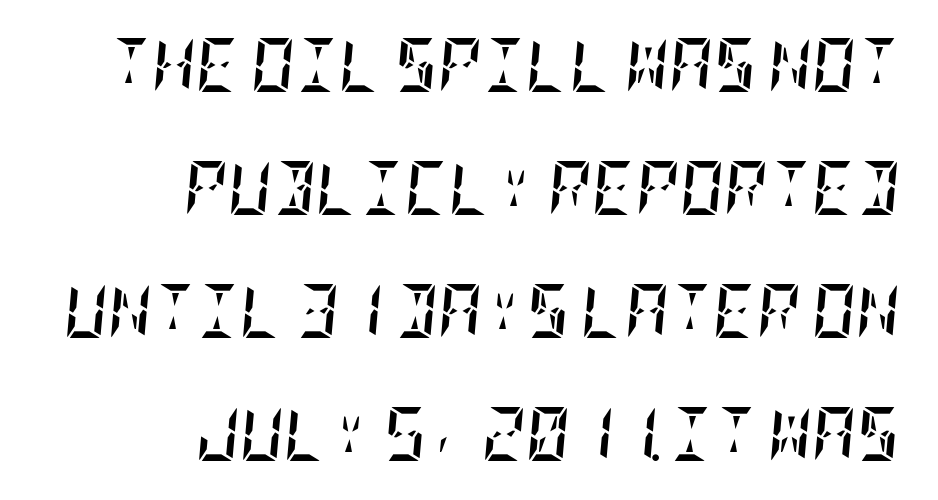
Italic: yes, the glyphs are oblique. The lines are spread far apart with generous leading. Decoration check: the copy has no underline. Caption: standard tracking, unaltered. Horizontally, the lines are justified to the trailing edge only.
